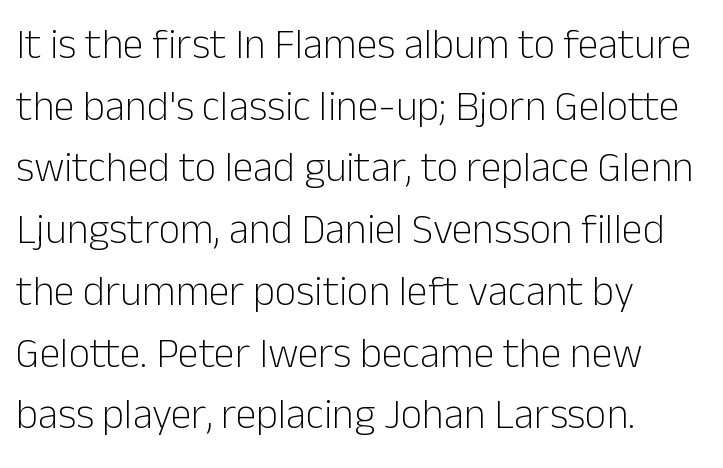
The image shows 42 px light sans-serif type, upright; set left-aligned, normal line spacing (1.47x), normal letter spacing, not underlined; low stroke contrast and a medium x-height.
